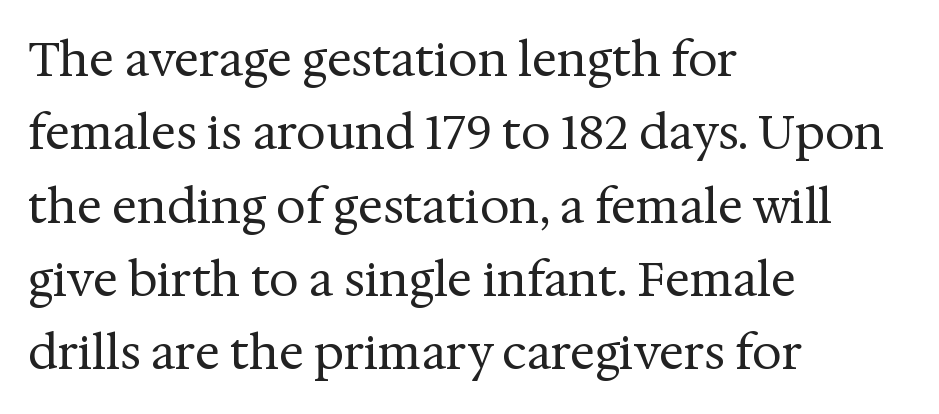
{"serif": "yes", "italic": "no", "bold": "no", "weight": "regular", "width": "normal", "stroke_contrast": "medium", "x_height": "medium", "monospaced": "no", "underline": "no", "align": "left", "line_spacing": "normal", "line_spacing_ratio": 1.56, "letter_spacing": "normal", "letter_spacing_em": 0.0, "glyph_px": 47}
